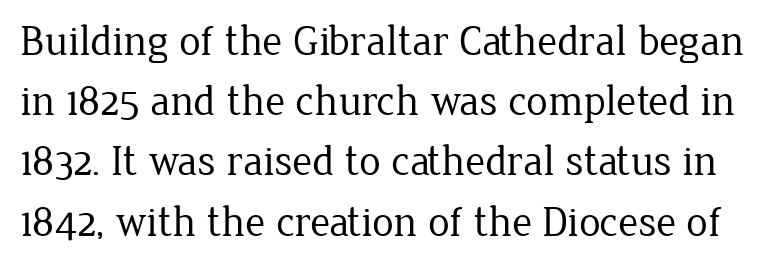
Q: Is the text bold? A: No.
Q: Is the text italic (slanted)? A: No, it is upright.
Q: Is the typeface a serif or a sans-serif typeface? A: Serif.
Q: Is the text underlined? A: No.
Q: Is the spacing between letters normal or unusually wide? A: Normal.
Q: Is the spacing between lines tight, normal or loose? A: Normal.
Q: Width (condensed, normal, or wide)? A: Normal.
Q: Stroke contrast? A: Low.
Q: x-height? A: Medium.
Q: Monospaced? A: No.
